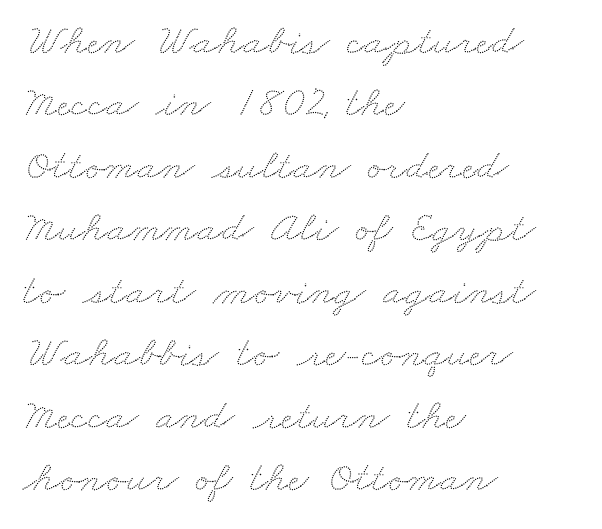
Q: Is the text underlined? A: No.
Q: How is the paragraph aligned? A: Left-aligned.
Q: Is the spacing between letters normal or unusually wide? A: Normal.
Q: Is the spacing between lines tight, normal or loose? A: Normal.
Q: Width (condensed, normal, or wide)? A: Wide.
Q: Stroke contrast? A: Low.
Q: x-height? A: Small.
Q: Monospaced? A: No.
